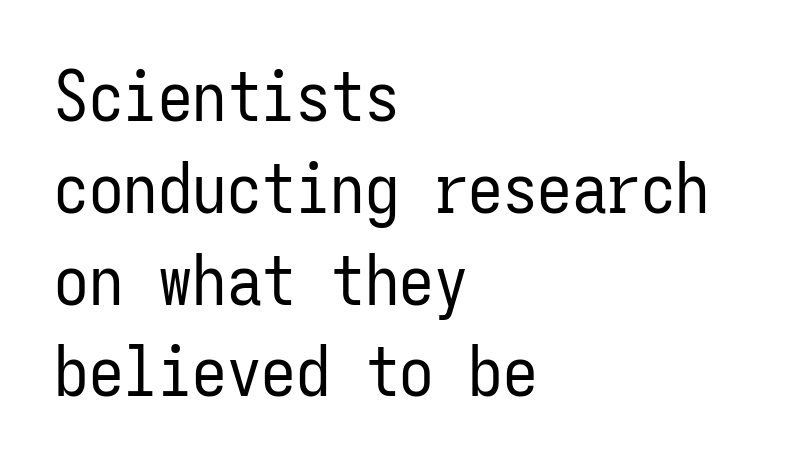
The image shows 69 px regular-weight, condensed sans-serif type, upright, monospaced; set left-aligned, normal line spacing (1.33x), normal letter spacing, not underlined; low stroke contrast and a medium x-height.
